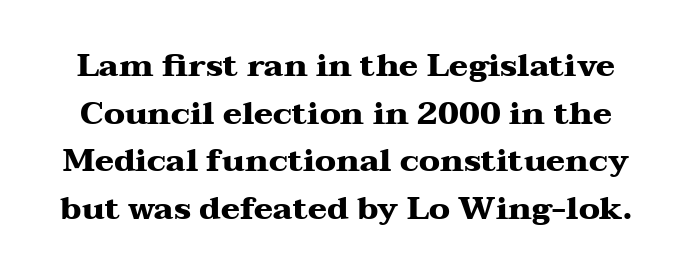
Q: Is the text bold? A: Yes.
Q: Is the text italic (slanted)? A: No, it is upright.
Q: Is the typeface a serif or a sans-serif typeface? A: Serif.
Q: Is the text underlined? A: No.
Q: Is the spacing between letters normal or unusually wide? A: Normal.
Q: Is the spacing between lines tight, normal or loose? A: Normal.
Q: Width (condensed, normal, or wide)? A: Wide.
Q: Stroke contrast? A: Medium.
Q: x-height? A: Medium.
Q: Monospaced? A: No.
